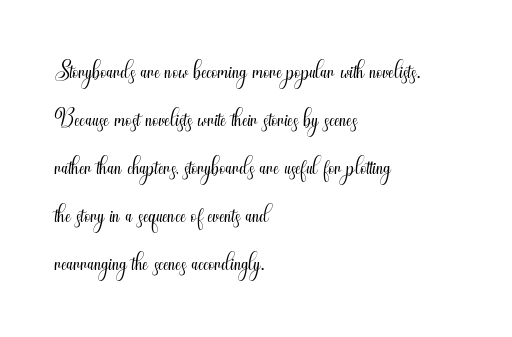
{"serif": "no", "bold": "no", "weight": "light", "width": "condensed", "stroke_contrast": "medium", "x_height": "small", "monospaced": "no", "underline": "no", "align": "left", "line_spacing": "normal", "line_spacing_ratio": 1.41, "letter_spacing": "normal", "letter_spacing_em": 0.0, "glyph_px": 34}
